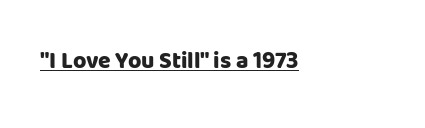
Ascenders rise straight up at ninety degrees. These lines stack with their left ends in a neat column. Each word holds together tightly as a unit, with standard inter-letter gaps. In terms of weight, the rendering is a true, heavy bold.
